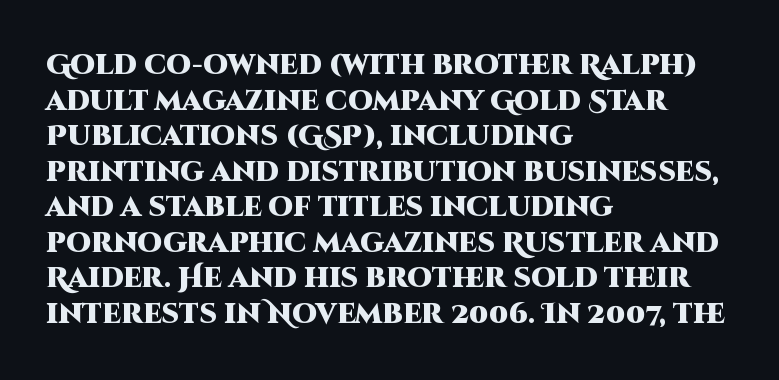
Q: Is the text bold? A: Yes.
Q: Is the text italic (slanted)? A: No, it is upright.
Q: Is the typeface a serif or a sans-serif typeface? A: Sans-serif.
Q: Is the text underlined? A: No.
Q: How is the paragraph aligned? A: Left-aligned.
Q: Is the spacing between letters normal or unusually wide? A: Normal.
Q: Is the spacing between lines tight, normal or loose? A: Normal.
Q: Width (condensed, normal, or wide)? A: Normal.
Q: Stroke contrast? A: High.
Q: x-height? A: Large.
Q: Monospaced? A: No.
